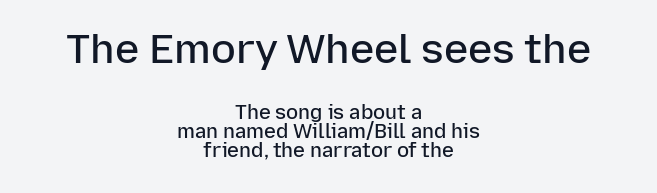
Q: Is the text bold? A: Semi-bold.
Q: Is the text italic (slanted)? A: No, it is upright.
Q: Is the typeface a serif or a sans-serif typeface? A: Sans-serif.
Q: Is the text underlined? A: No.
Q: How is the paragraph aligned? A: Centered.
Q: Is the spacing between letters normal or unusually wide? A: Normal.
Q: Is the spacing between lines tight, normal or loose? A: Tight.
Q: Which block of text is set in a larger size, the first (top) or the second (bottom)? A: The first (top) one.
Q: Width (condensed, normal, or wide)? A: Normal.
Q: Stroke contrast? A: Low.
Q: x-height? A: Medium.
Q: Monospaced? A: No.
